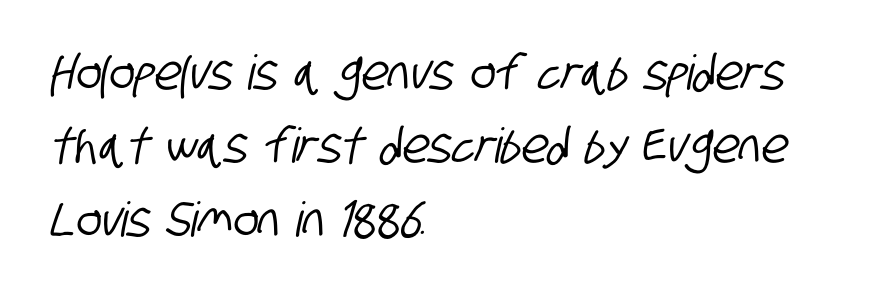
The image shows 48 px condensed sans-serif type; set left-aligned, normal line spacing (1.53x), normal letter spacing, not underlined; low stroke contrast and a large x-height.
